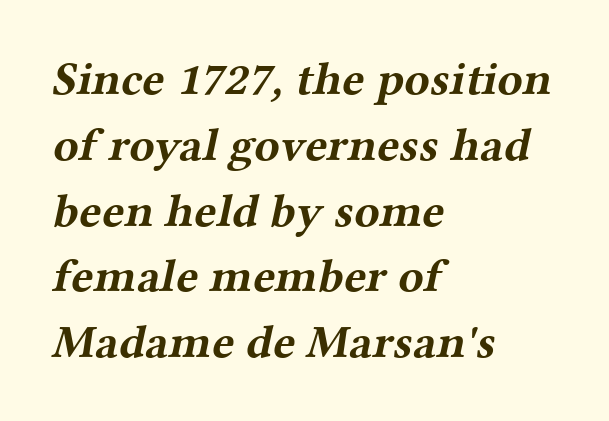
Do the characters align in a grid? No, the font is proportional. Compared with typical body copy, the letter spacing here is the same. If you measured baseline to baseline, you'd find a middling distance. These lines carry a lot of weight — the face is fully bold. The foot of each line stays bare and open. The rendering shows small feet on the letterforms — a serif design.
